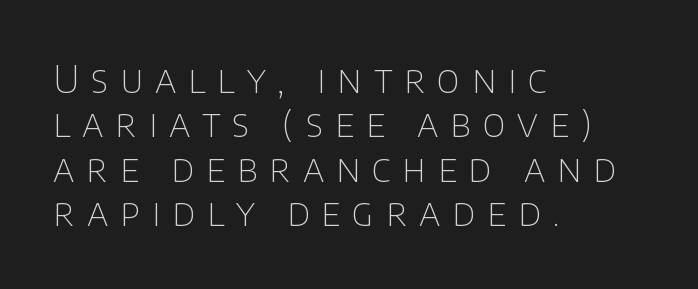
The image shows 38 px thin sans-serif type, upright; set left-aligned, line spacing 1.17x, unusually wide letter spacing (+0.31 em), not underlined; low stroke contrast and a large x-height.
